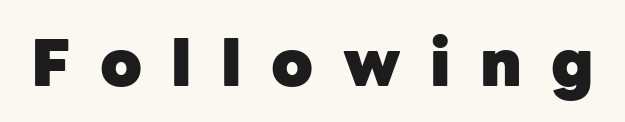
{"serif": "no", "italic": "no", "bold": "yes", "weight": "heavy", "width": "normal", "stroke_contrast": "low", "x_height": "medium", "monospaced": "no", "underline": "no", "letter_spacing": "wide", "letter_spacing_em": 0.46, "glyph_px": 64}
